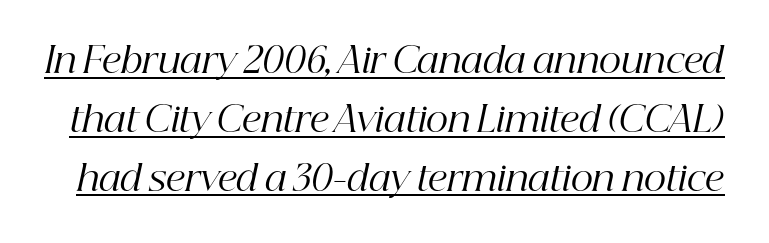
The image shows 35 px regular-weight serif type, italic (leaning right); set normal line spacing (1.68x), normal letter spacing, underlined; high stroke contrast and a medium x-height.
